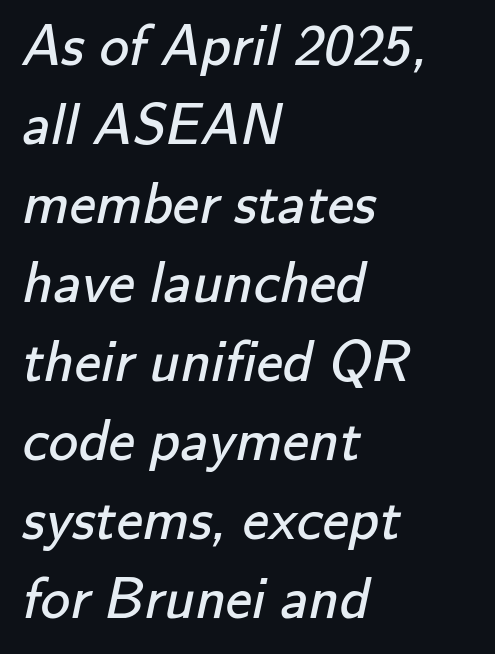
The image shows 59 px regular-weight sans-serif type; set left-aligned, normal line spacing (1.34x), normal letter spacing, not underlined; low stroke contrast and a small x-height.
